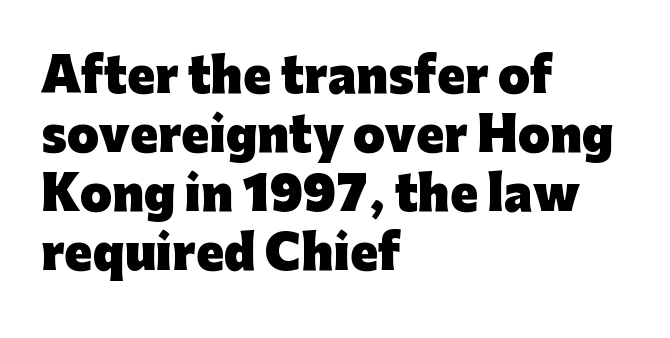
The image shows 46 px heavy sans-serif type, upright; set left-aligned, normal line spacing (1.28x), normal letter spacing, not underlined; low stroke contrast and a medium x-height.
